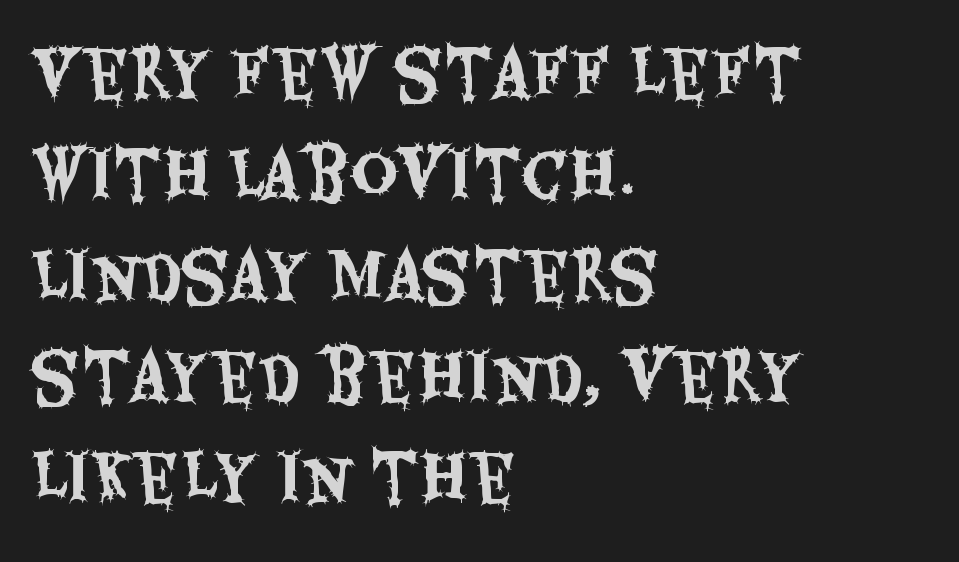
The lettering stays uniformly vertical, giving the passage a roman look. Each word holds together tightly as a unit, with standard inter-letter gaps. The passage is arranged the way most books set body copy — flush left. The designer left line spacing at the default.
